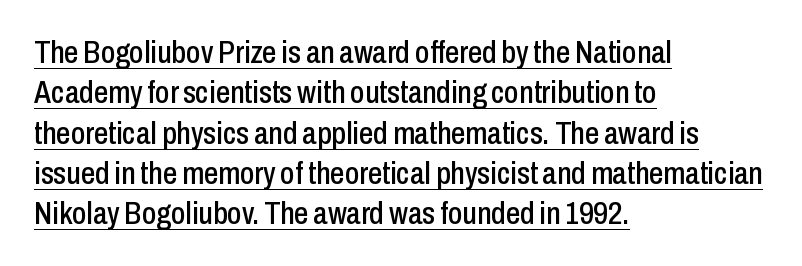
You could not count columns in this text — the font is proportionally spaced. Beneath each row of characters lies a ruled line. Quick note: not italic, upright. The lines are quadded left. Here the glyphs are tracked normally, forming tight word shapes.
